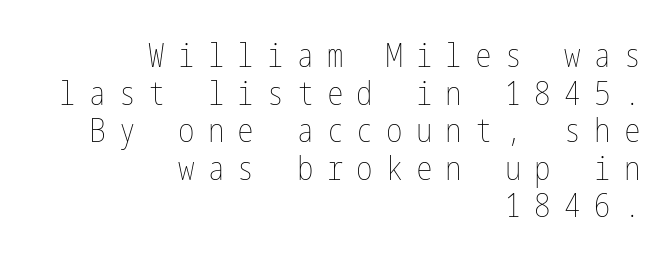
Q: Is the text bold? A: No.
Q: Is the text italic (slanted)? A: No, it is upright.
Q: Is the text underlined? A: No.
Q: How is the paragraph aligned? A: Right-aligned.
Q: Is the spacing between letters normal or unusually wide? A: Unusually wide.
Q: Is the spacing between lines tight, normal or loose? A: Tight.
Q: Width (condensed, normal, or wide)? A: Condensed.
Q: Stroke contrast? A: Low.
Q: x-height? A: Medium.
